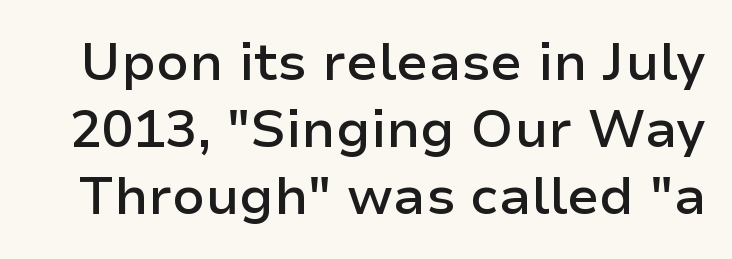
The image shows 53 px semibold sans-serif type, upright; set normal line spacing (1.26x), normal letter spacing, not underlined; low stroke contrast and a medium x-height.
